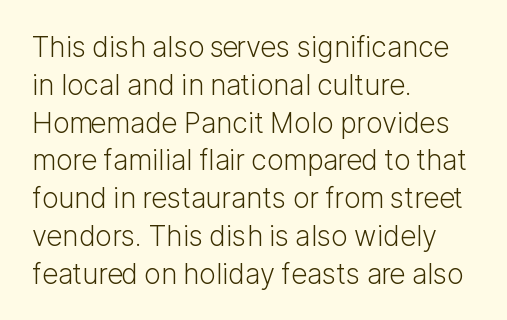
{"serif": "no", "italic": "no", "bold": "no", "weight": "light", "width": "normal", "stroke_contrast": "low", "x_height": "medium", "monospaced": "no", "underline": "no", "align": "left", "line_spacing": "normal", "line_spacing_ratio": 1.35, "letter_spacing": "normal", "letter_spacing_em": 0.0, "glyph_px": 28}
